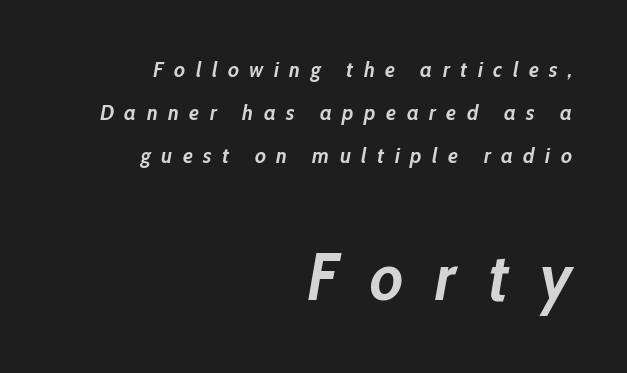
Q: Is the text bold? A: Yes.
Q: Is the text italic (slanted)? A: Yes, it leans right by about 10 degrees.
Q: Is the text underlined? A: No.
Q: How is the paragraph aligned? A: Right-aligned.
Q: Is the spacing between letters normal or unusually wide? A: Unusually wide.
Q: Is the spacing between lines tight, normal or loose? A: Loose.
Q: Which block of text is set in a larger size, the first (top) or the second (bottom)? A: The second (bottom) one.
Q: Width (condensed, normal, or wide)? A: Condensed.
Q: Stroke contrast? A: Low.
Q: x-height? A: Medium.
Q: Monospaced? A: No.
